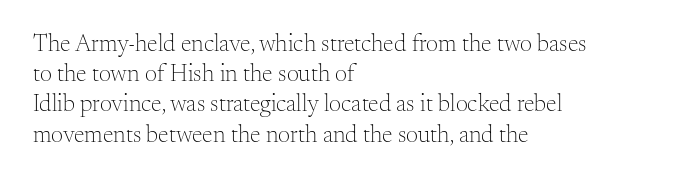
The image shows 24 px text type, upright; set left-aligned, normal line spacing (1.26x), normal letter spacing, not underlined.
